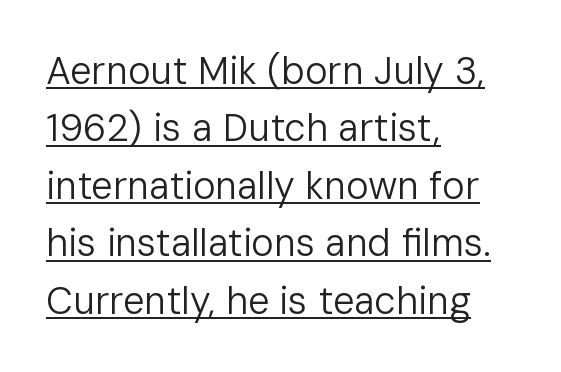
The image shows 38 px regular-weight sans-serif type, upright; set left-aligned, normal line spacing (1.51x), normal letter spacing, underlined; low stroke contrast and a medium x-height.
